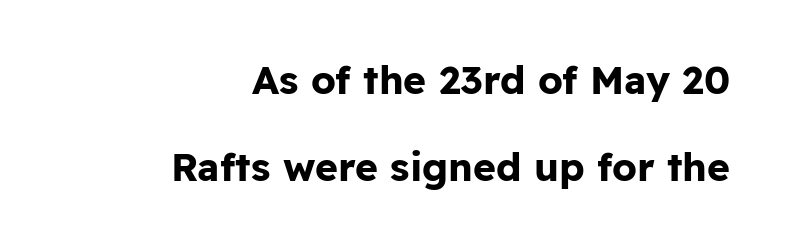
Q: Is the text bold? A: Yes.
Q: Is the text italic (slanted)? A: No, it is upright.
Q: Is the typeface a serif or a sans-serif typeface? A: Sans-serif.
Q: Is the text underlined? A: No.
Q: How is the paragraph aligned? A: Right-aligned.
Q: Is the spacing between letters normal or unusually wide? A: Normal.
Q: Is the spacing between lines tight, normal or loose? A: Loose.
Q: Width (condensed, normal, or wide)? A: Normal.
Q: Stroke contrast? A: Low.
Q: x-height? A: Medium.
Q: Monospaced? A: No.
